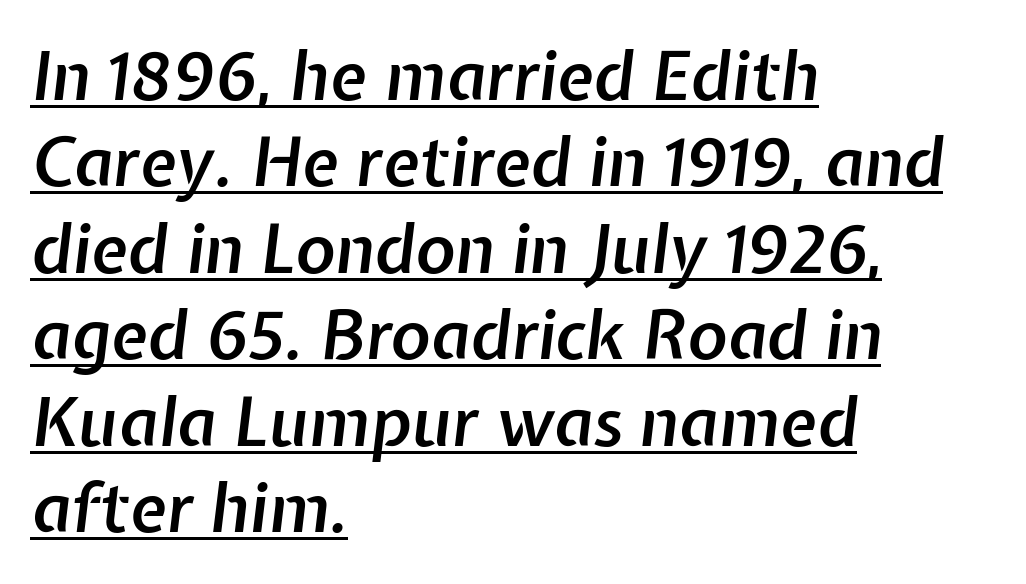
The image shows 67 px semibold type, italic (leaning right); set left-aligned, normal line spacing (1.29x), normal letter spacing, underlined; low stroke contrast and a medium x-height.
